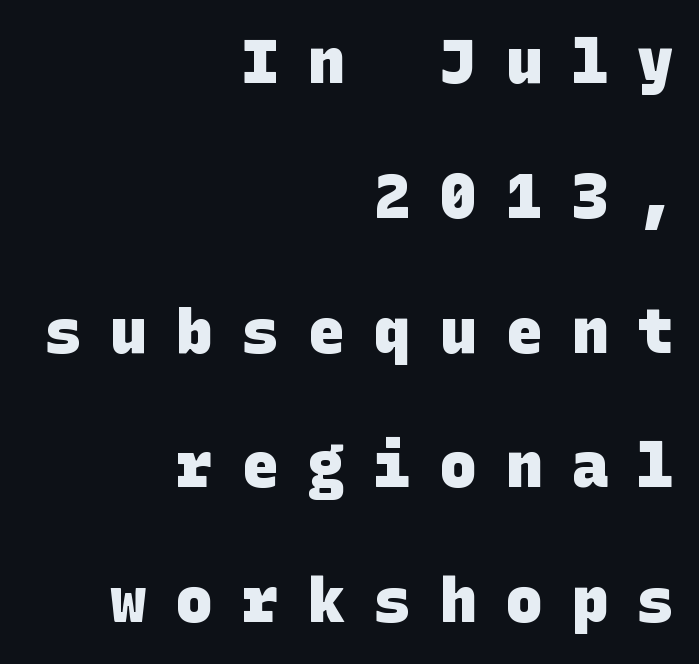
{"serif": "no", "bold": "yes", "weight": "heavy", "width": "normal", "stroke_contrast": "low", "x_height": "large", "underline": "no", "align": "right", "line_spacing": "loose", "line_spacing_ratio": 2.21, "letter_spacing": "wide", "letter_spacing_em": 0.48, "glyph_px": 61}
